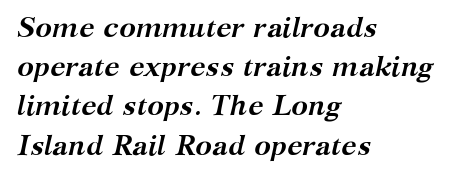
{"serif": "yes", "italic": "yes", "lean": "right", "slant_degrees": 12, "bold": "yes", "weight": "semibold", "width": "normal", "stroke_contrast": "medium", "x_height": "medium", "monospaced": "no", "underline": "no", "align": "left", "line_spacing": "normal", "line_spacing_ratio": 1.4, "letter_spacing": "normal", "letter_spacing_em": 0.0, "glyph_px": 28}
